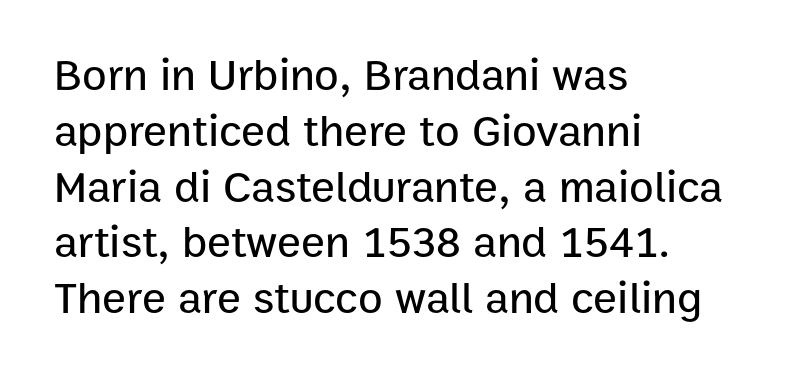
The image shows 45 px sans-serif type, upright; set left-aligned, line spacing 1.24x, normal letter spacing, not underlined; low stroke contrast and a medium x-height.
